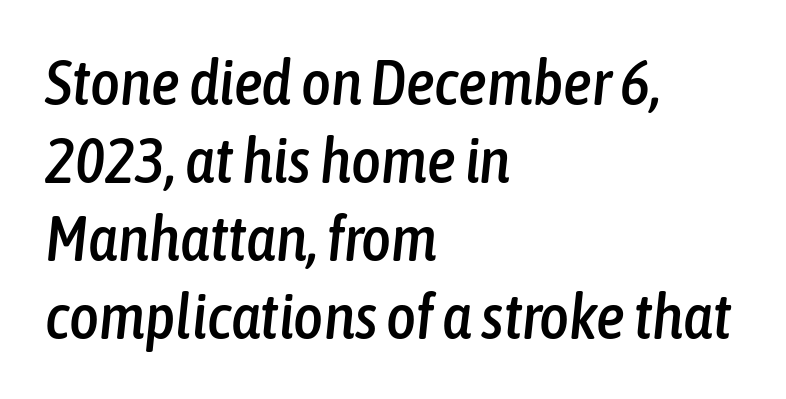
Q: Is the text italic (slanted)? A: Yes, it leans right by about 6 degrees.
Q: Is the text underlined? A: No.
Q: How is the paragraph aligned? A: Left-aligned.
Q: Is the spacing between letters normal or unusually wide? A: Normal.
Q: Width (condensed, normal, or wide)? A: Condensed.
Q: Stroke contrast? A: Low.
Q: x-height? A: Medium.
Q: Monospaced? A: No.
